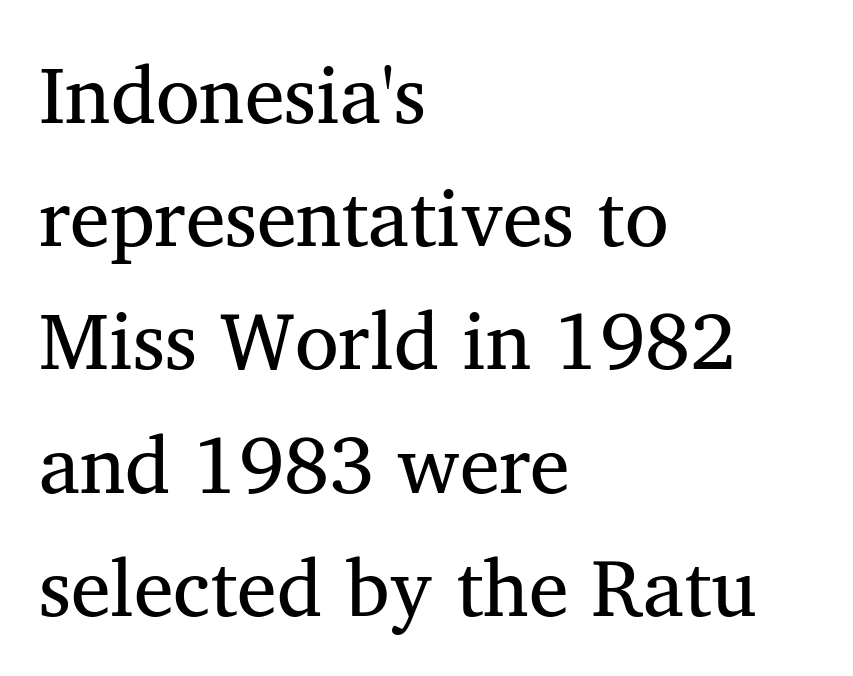
Students, observe: this is what conventionally led text looks like. The horizontal fit of the characters is conventional and even. Is the block centered? No — it sits flush against the left margin. Each letter keeps its own natural width here, so spacing adapts to shape. Descender tails drop into unmarked territory. What kind of face is this? One with serifs.
